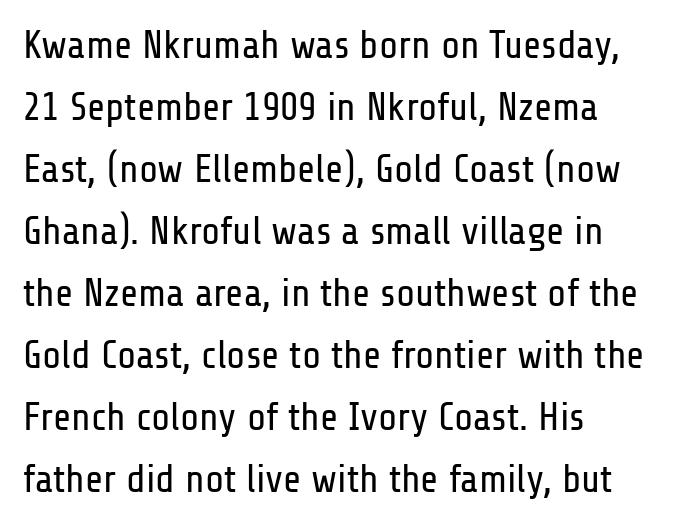
{"serif": "no", "italic": "no", "bold": "no", "weight": "regular", "width": "condensed", "stroke_contrast": "low", "x_height": "medium", "monospaced": "no", "underline": "no", "align": "left", "line_spacing": "normal", "line_spacing_ratio": 1.59, "letter_spacing": "normal", "letter_spacing_em": 0.0, "glyph_px": 39}
